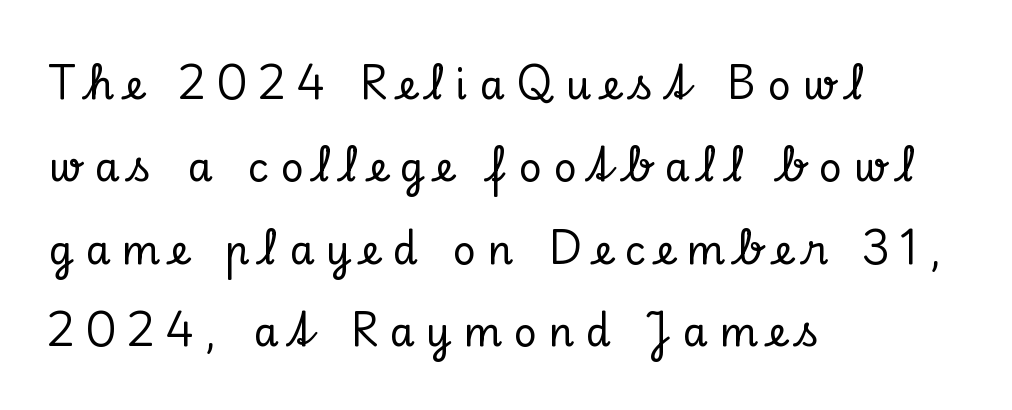
Which margin do the lines hug? The left one — the right edge is uneven. The rendering inserts visible extra space after every character. Posture: vertical. Plain, unruled lines of type.
